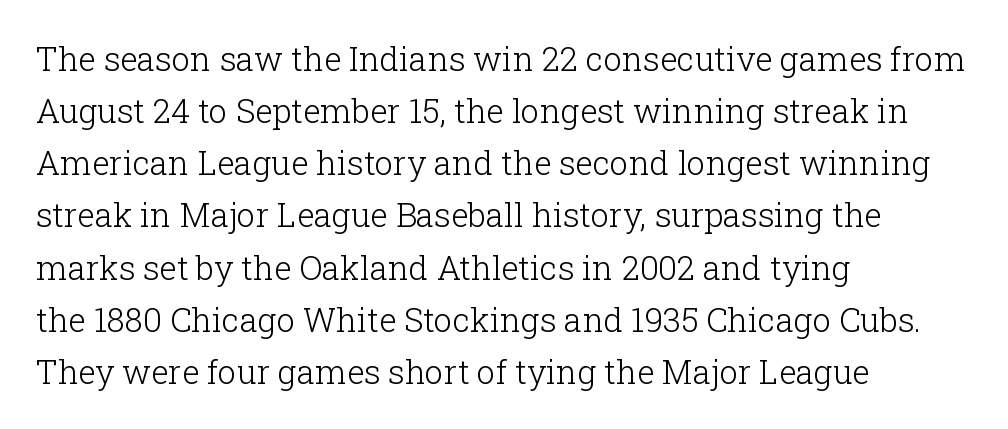
Typeset ragged right — the left edge is the straight one. Is the stroke heavy? The answer is a plain regular-or-lighter. The passage shown has conventional tracking throughout. Anything drawn beneath the words? Only blank space. Proportional: the letters do not fall into vertical columns. Font category for this specimen: serif.
